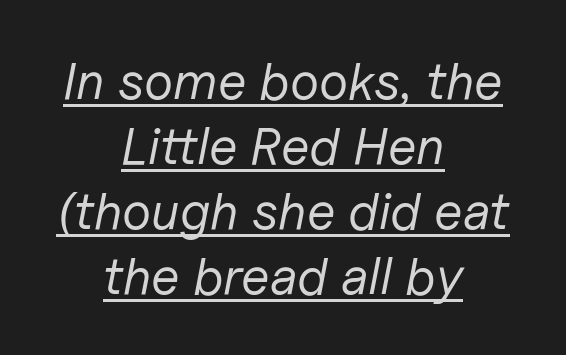
Q: Is the text bold? A: No.
Q: Is the text italic (slanted)? A: Yes, it leans right by about 11 degrees.
Q: Is the text underlined? A: Yes.
Q: How is the paragraph aligned? A: Centered.
Q: Is the spacing between letters normal or unusually wide? A: Normal.
Q: Is the spacing between lines tight, normal or loose? A: Normal.
Q: Width (condensed, normal, or wide)? A: Normal.
Q: Stroke contrast? A: Low.
Q: x-height? A: Medium.
Q: Monospaced? A: No.
